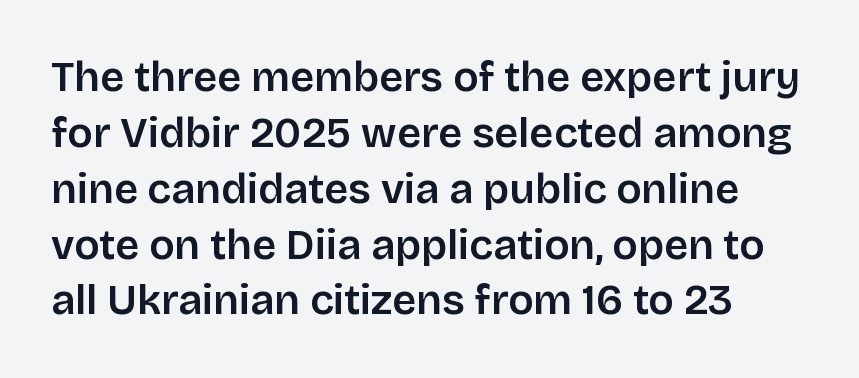
{"serif": "no", "italic": "no", "width": "normal", "stroke_contrast": "low", "x_height": "large", "monospaced": "no", "underline": "no", "line_spacing": "normal", "line_spacing_ratio": 1.33, "letter_spacing": "normal", "letter_spacing_em": 0.0, "glyph_px": 42}
